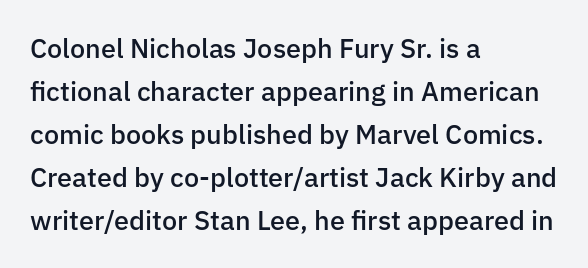
The image shows 27 px text type, upright; set left-aligned, normal line spacing (1.59x), normal letter spacing, not underlined.
